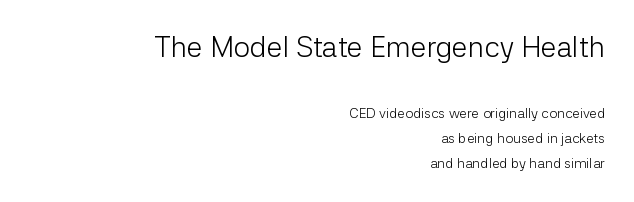
{"serif": "no", "italic": "no", "bold": "no", "weight": "light", "width": "normal", "stroke_contrast": "low", "x_height": "medium", "monospaced": "no", "underline": "no", "align": "right", "line_spacing_ratio": 1.79, "letter_spacing": "normal", "letter_spacing_em": 0.0, "larger_block": "first", "size_ratio": 2.07, "glyph_px": 29}
